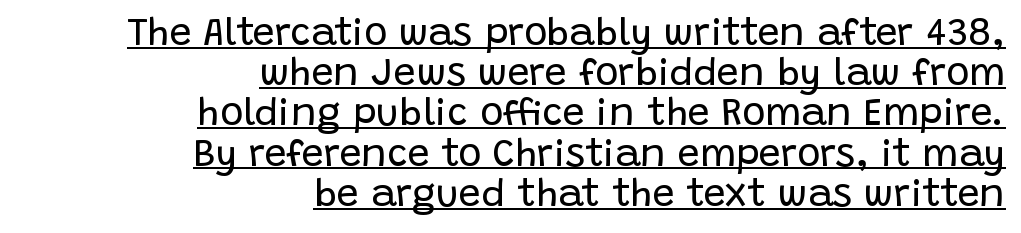
{"serif": "no", "italic": "no", "bold": "no", "weight": "regular", "width": "normal", "stroke_contrast": "low", "x_height": "large", "monospaced": "no", "underline": "yes", "align": "right", "line_spacing": "tight", "line_spacing_ratio": 1.03, "letter_spacing": "normal", "letter_spacing_em": 0.0, "glyph_px": 39}
